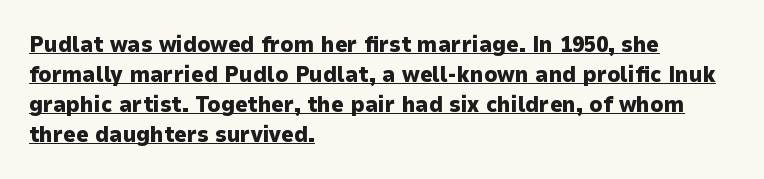
{"italic": "no", "bold": "yes", "underline": "yes", "align": "left", "line_spacing": "normal", "line_spacing_ratio": 1.36, "letter_spacing": "normal", "letter_spacing_em": 0.0, "glyph_px": 22}
